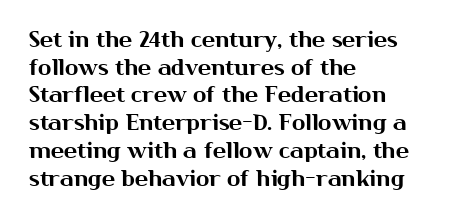
Q: Is the text italic (slanted)? A: No, it is upright.
Q: Is the text underlined? A: No.
Q: How is the paragraph aligned? A: Left-aligned.
Q: Is the spacing between letters normal or unusually wide? A: Normal.
Q: Is the spacing between lines tight, normal or loose? A: Normal.
